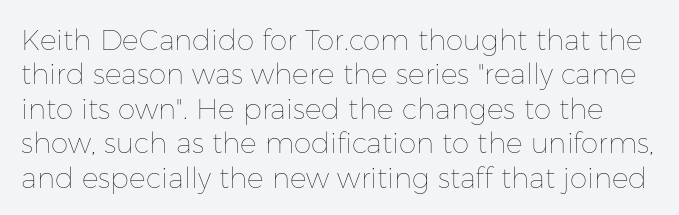
You could not count columns in this text — the font is proportionally spaced. Nothing heavy about these letters — not bold at all. This sample uses plain, unmodified letter spacing. Has an underline been added? It has not.
